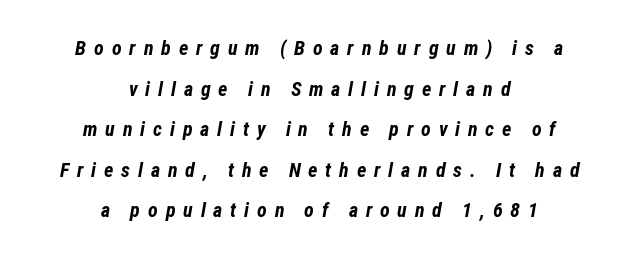
Descenders are the only things crossing below the line. Glyph-to-glyph distance is far greater than everyday printed text. Notice the wide empty band between every row — that's loose leading. These lines are centered, leaving both edges ragged. The font's italic variant was chosen for this text. Students, this is bold: see how much ink each stroke carries.
